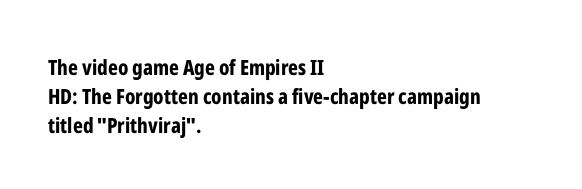
{"italic": "no", "bold": "yes", "underline": "no", "align": "left", "line_spacing": "normal", "line_spacing_ratio": 1.37, "letter_spacing": "normal", "letter_spacing_em": 0.0, "glyph_px": 21}
